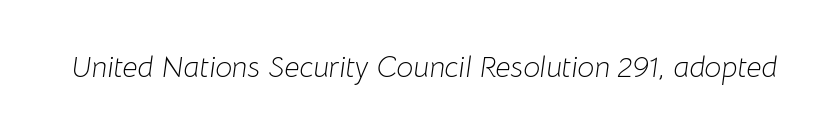
Note the varied advance widths — an 'i' is clearly narrower than an 'm'. The face looks like a standard text weight, possibly lighter. Inter-character spacing is left at the font's built-in metrics. The passage shown is not underscored anywhere.
